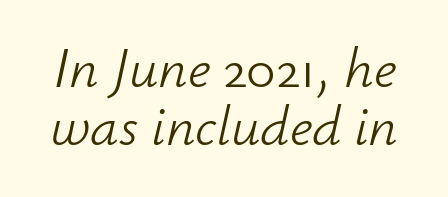
The font is comparable to plain body text, perhaps lighter. This sample uses plain, unmodified letter spacing. Descenders hang freely into open space. Every character sits at an angle, as italics do. Note the varied advance widths — an 'i' is clearly narrower than an 'm'.
